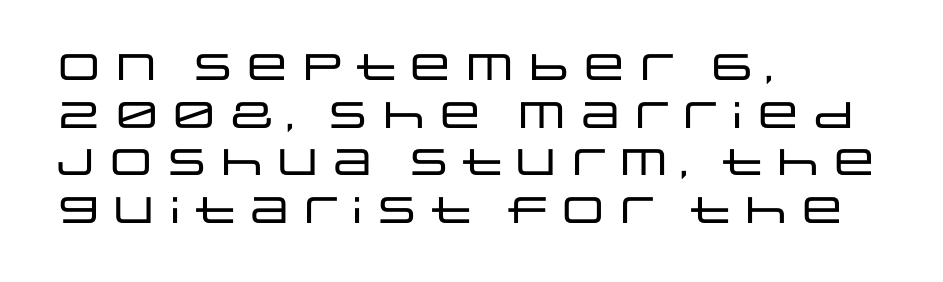
{"serif": "no", "italic": "no", "width": "wide", "stroke_contrast": "low", "x_height": "large", "monospaced": "no", "underline": "no", "align": "left", "line_spacing": "normal", "line_spacing_ratio": 1.29, "letter_spacing": "normal", "letter_spacing_em": 0.0, "glyph_px": 37}
